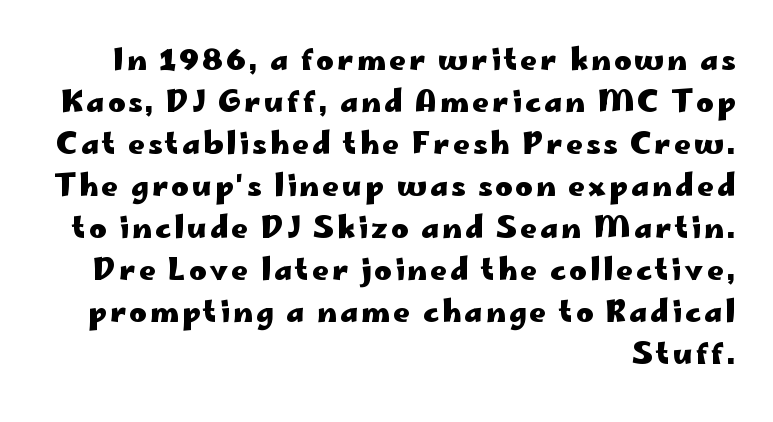
How would I describe the line gaps? Plain and ordinary. Are there feet on the stems? There aren't — it's a sans. Bare-footed words on every line. Leftover space on each line is placed entirely before the opening word.
